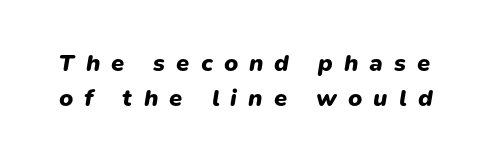
Q: Is the text bold? A: Yes.
Q: Is the text italic (slanted)? A: Yes, it leans right by about 9 degrees.
Q: Is the text underlined? A: No.
Q: Is the spacing between letters normal or unusually wide? A: Unusually wide.
Q: Is the spacing between lines tight, normal or loose? A: Normal.
